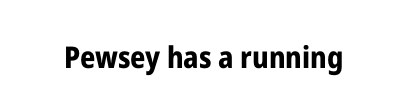
Q: Is the text bold? A: Yes.
Q: Is the text italic (slanted)? A: No, it is upright.
Q: Is the typeface a serif or a sans-serif typeface? A: Sans-serif.
Q: Is the text underlined? A: No.
Q: Is the spacing between letters normal or unusually wide? A: Normal.
Q: Width (condensed, normal, or wide)? A: Condensed.
Q: Stroke contrast? A: Low.
Q: x-height? A: Medium.
Q: Monospaced? A: No.
